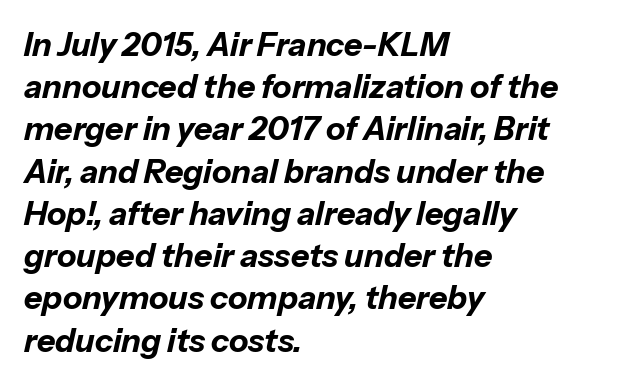
{"italic": "yes", "lean": "right", "slant_degrees": 13, "bold": "yes", "weight": "bold", "width": "normal", "stroke_contrast": "low", "x_height": "medium", "monospaced": "no", "underline": "no", "align": "left", "line_spacing": "normal", "line_spacing_ratio": 1.32, "letter_spacing": "normal", "letter_spacing_em": 0.0, "glyph_px": 32}
